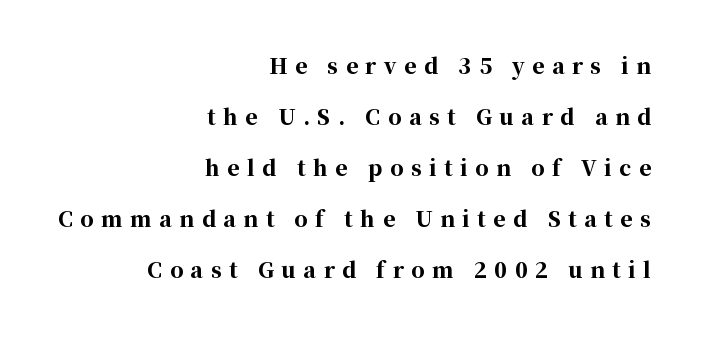
The type is letterspaced generously, with wide tracking. The lettering stays uniformly vertical, giving the passage a roman look. A flush-right, rag-left setting is used for this passage. Weight check: bold — yes, fully.
